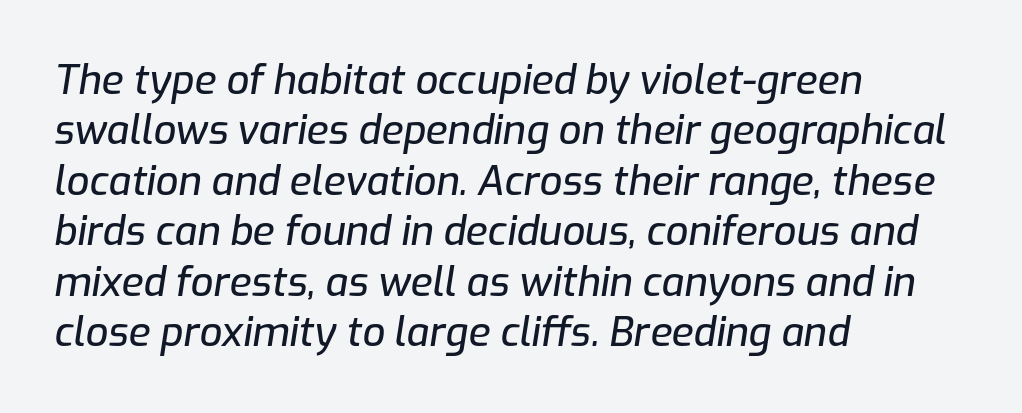
Proportional: the letters do not fall into vertical columns. Standard letterfit; no display-style spreading of the glyphs. The space beneath each line is pristine and unruled. If you drew a line through each stem, it would be angled. Compared with a centered layout, this one pins lines to the left instead.
